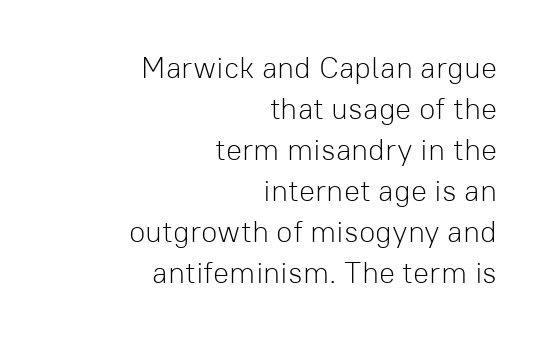
Q: Is the text bold? A: No.
Q: Is the text italic (slanted)? A: No, it is upright.
Q: Is the typeface a serif or a sans-serif typeface? A: Sans-serif.
Q: Is the text underlined? A: No.
Q: How is the paragraph aligned? A: Right-aligned.
Q: Is the spacing between letters normal or unusually wide? A: Normal.
Q: Is the spacing between lines tight, normal or loose? A: Normal.
Q: Width (condensed, normal, or wide)? A: Normal.
Q: Stroke contrast? A: Low.
Q: x-height? A: Medium.
Q: Monospaced? A: No.
